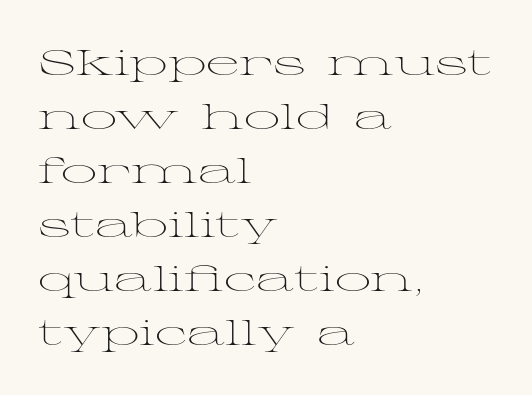
The image shows 36 px light, wide serif type, upright; set left-aligned, normal line spacing (1.5x), normal letter spacing, not underlined; medium stroke contrast and a medium x-height.
